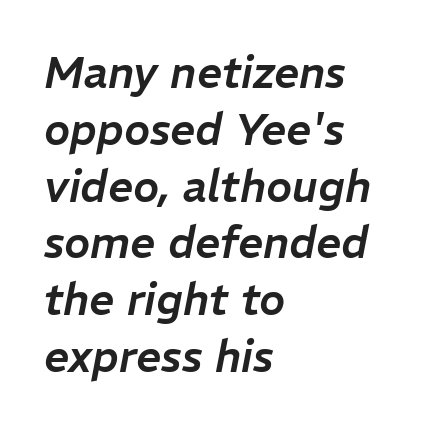
Inter-character spacing is left at the font's built-in metrics. The text block is weighted toward the left margin, trailing off unevenly rightward. Underlining? Definitely not there. Proportional: the letters do not fall into vertical columns. The font's italic variant was chosen for this text.
